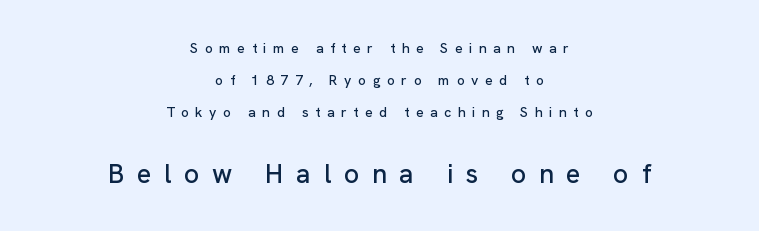
The image shows 27 px text type, upright; set centered, loose line spacing (2.27x), unusually wide letter spacing (+0.47 em), not underlined; the second (bottom) block is 1.93x larger.
